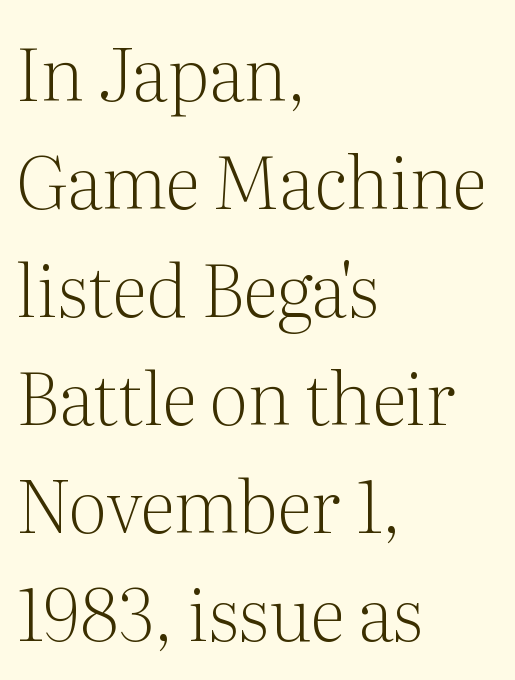
Stems here are at most as thick as an everyday book face. These lines are rendered in a variable-pitch font. Regular leading. These lines are composed in type with serifs. Each word holds together tightly as a unit, with standard inter-letter gaps.
